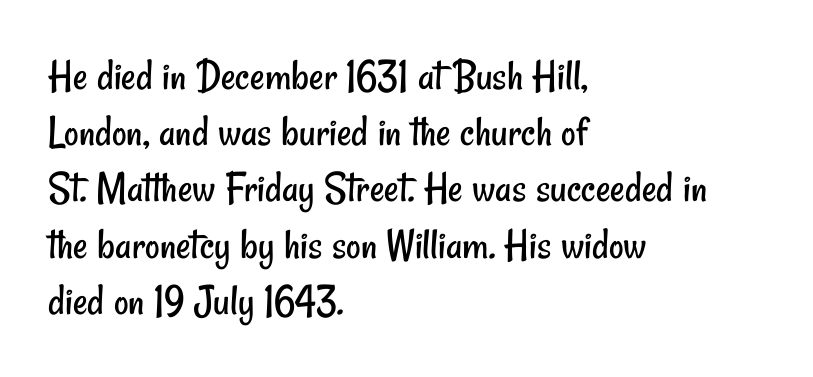
{"serif": "no", "bold": "no", "weight": "regular", "width": "condensed", "stroke_contrast": "low", "x_height": "small", "monospaced": "no", "underline": "no", "align": "left", "line_spacing": "normal", "line_spacing_ratio": 1.25, "letter_spacing": "normal", "letter_spacing_em": 0.0, "glyph_px": 45}
